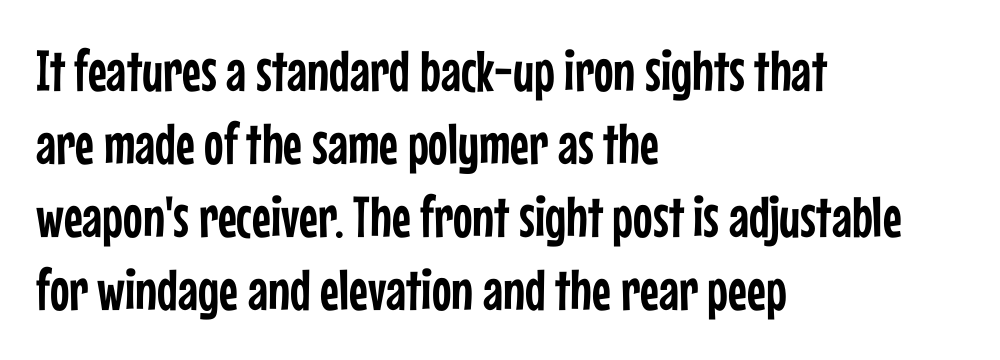
In terms of posture, this sample is upright. The face used here is proportionally spaced, like ordinary book or web type. A sans-serif font was chosen for this passage. Short and long lines alike share a common starting point at left. Is the letter spacing exaggerated? No — it looks like the ordinary default. Students, observe: this is what conventionally led text looks like.
